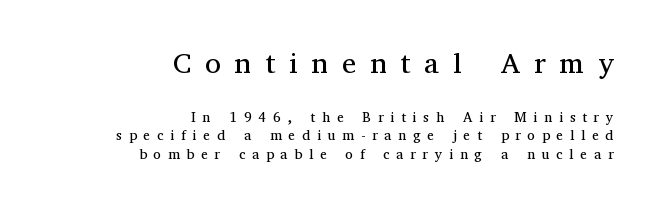
The lettering stays uniformly vertical, giving the passage a roman look. Are there feet on the stems? There are — it's a serif. This rendering features lettering with no underline. Is the lower block the larger one? No — the upper block carries the bigger type. Normally led — the rows are evenly, conventionally spaced.
